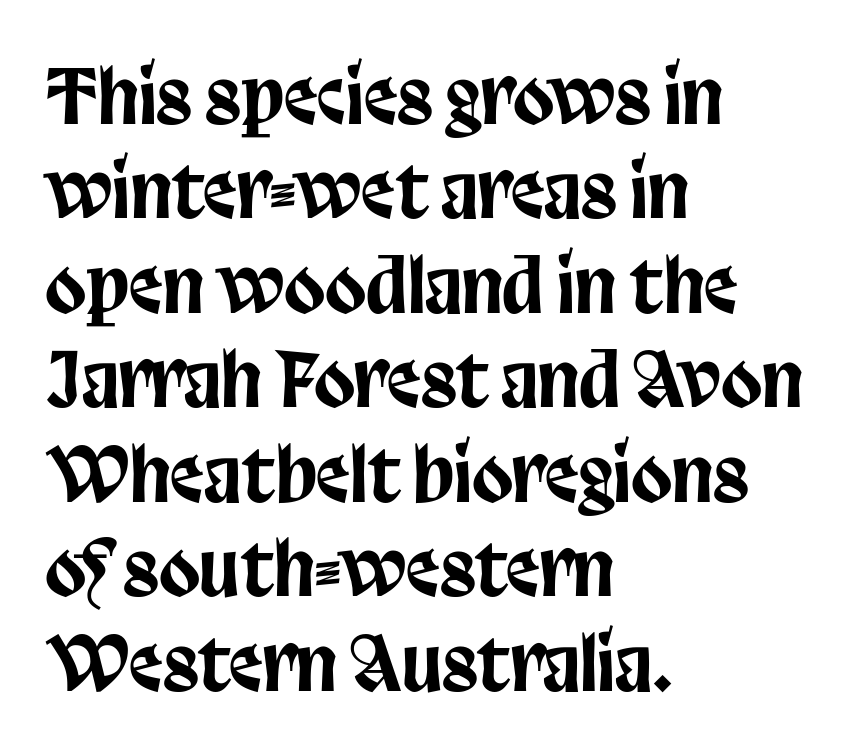
Q: Is the text italic (slanted)? A: No, it is upright.
Q: Is the typeface a serif or a sans-serif typeface? A: Sans-serif.
Q: Is the text underlined? A: No.
Q: How is the paragraph aligned? A: Left-aligned.
Q: Is the spacing between letters normal or unusually wide? A: Normal.
Q: Is the spacing between lines tight, normal or loose? A: Normal.
Q: Width (condensed, normal, or wide)? A: Condensed.
Q: Stroke contrast? A: Low.
Q: x-height? A: Large.
Q: Monospaced? A: No.
